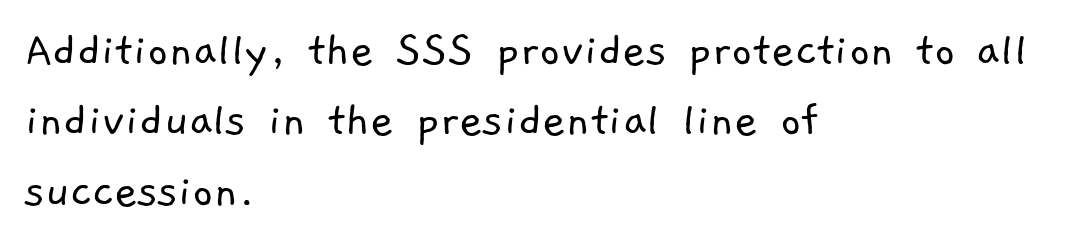
Descenders hang freely into open space. Nope, no serifs anywhere on these letters. Proportional: the letters do not fall into vertical columns. The face used here is rendered with its standard letterfit. Normally led — the rows are evenly, conventionally spaced. No chunkiness to these letters — they're not bold.
